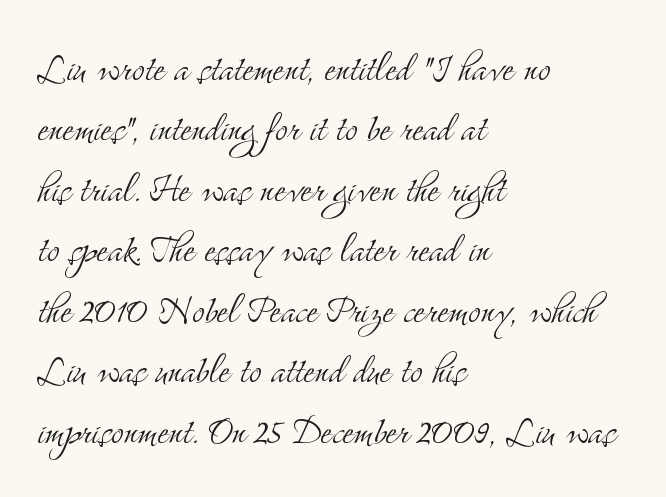
{"serif": "yes", "bold": "no", "weight": "light", "width": "condensed", "stroke_contrast": "medium", "x_height": "small", "monospaced": "no", "underline": "no", "align": "left", "line_spacing": "normal", "line_spacing_ratio": 1.26, "letter_spacing": "normal", "letter_spacing_em": 0.0, "glyph_px": 48}
